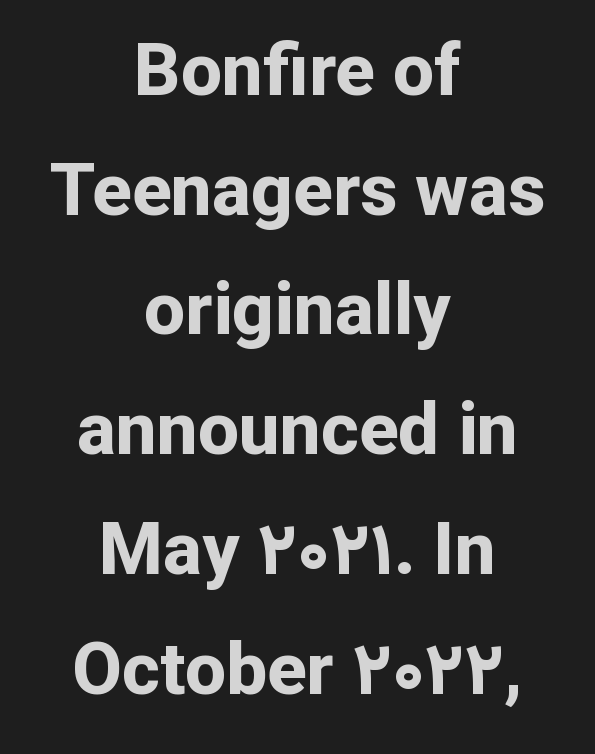
Q: Is the text bold? A: Yes.
Q: Is the text italic (slanted)? A: No, it is upright.
Q: Is the typeface a serif or a sans-serif typeface? A: Sans-serif.
Q: Is the text underlined? A: No.
Q: How is the paragraph aligned? A: Centered.
Q: Is the spacing between letters normal or unusually wide? A: Normal.
Q: Is the spacing between lines tight, normal or loose? A: Normal.
Q: Width (condensed, normal, or wide)? A: Normal.
Q: Stroke contrast? A: Low.
Q: x-height? A: Medium.
Q: Monospaced? A: No.
